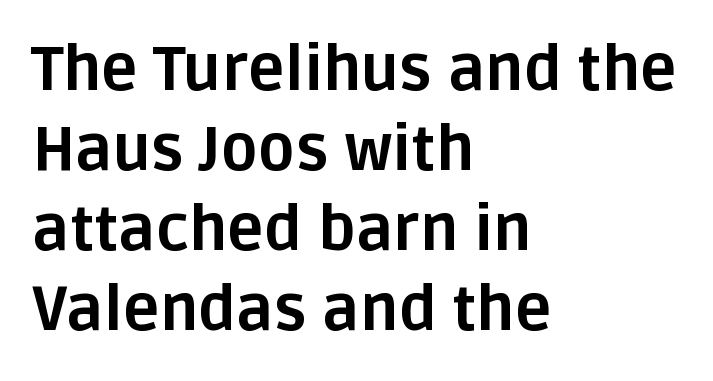
{"serif": "no", "italic": "no", "bold": "yes", "weight": "bold", "width": "normal", "stroke_contrast": "low", "x_height": "large", "monospaced": "no", "underline": "no", "align": "left", "line_spacing": "normal", "line_spacing_ratio": 1.29, "letter_spacing": "normal", "letter_spacing_em": 0.0, "glyph_px": 62}
